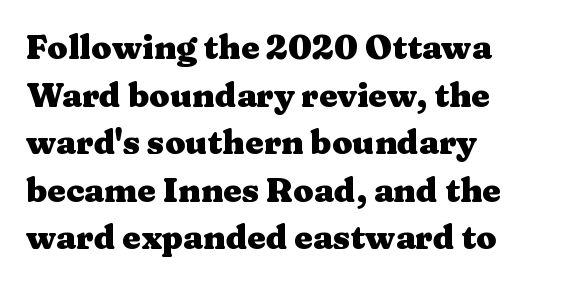
{"serif": "yes", "italic": "no", "bold": "yes", "weight": "heavy", "width": "wide", "stroke_contrast": "medium", "x_height": "medium", "monospaced": "no", "underline": "no", "align": "left", "line_spacing": "normal", "line_spacing_ratio": 1.44, "letter_spacing": "normal", "letter_spacing_em": 0.0, "glyph_px": 33}
